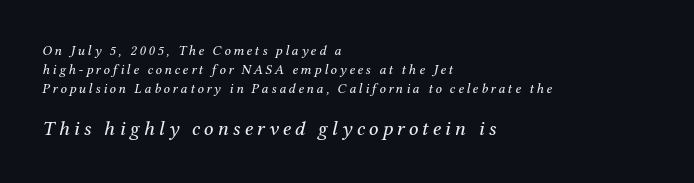
The passage shown stacks its lines at a standard gap. Block two is the big one; block one sits smaller above it. The lines in this sample share a left origin and differ only in where they stop. The area under the type is left untouched. Notice how the stems are inclined rather than vertical — that's the hallmark of italics.
